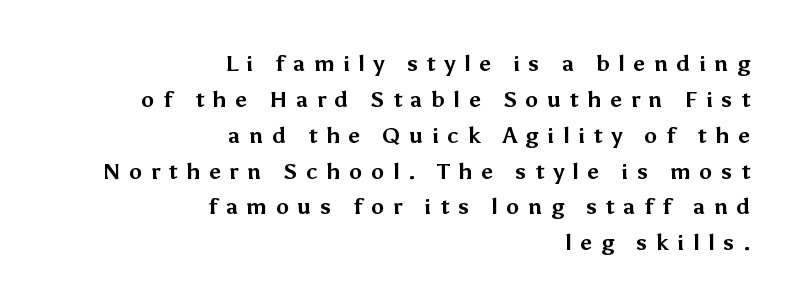
The image shows 22 px bold type, upright; set right-aligned, normal line spacing (1.63x), unusually wide letter spacing (+0.39 em), not underlined.
